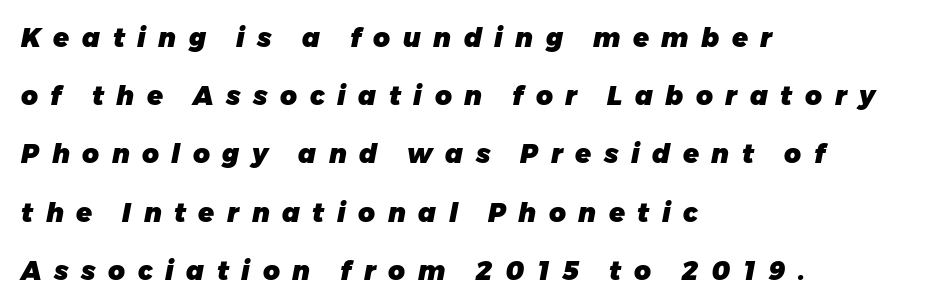
This block would shrink considerably if given ordinary leading; it's expanded now. The specimen reads as italic at a glance. No word sits above an underline. The passage is arranged the way most books set body copy — flush left. Typesetter's note: full bold, strokes at maximum text heaviness.
